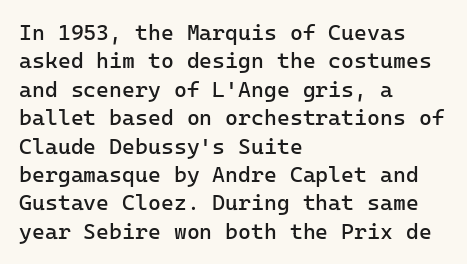
{"italic": "no", "bold": "no", "underline": "no", "align": "left", "line_spacing": "normal", "line_spacing_ratio": 1.29, "letter_spacing": "normal", "letter_spacing_em": 0.0, "glyph_px": 22}
